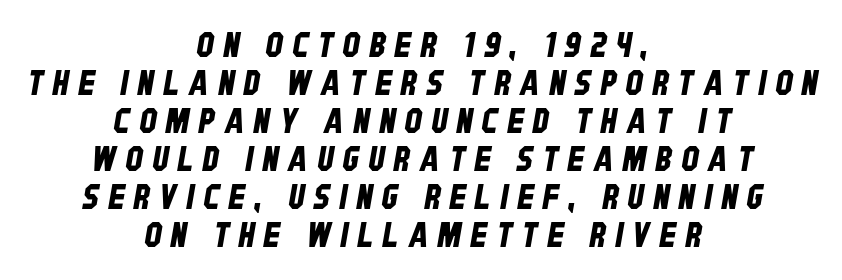
Looks like regular typesetting: each glyph gets only the width it needs. Descenders hang freely into open space. Honestly, the letter spacing is so wide it's the main thing you notice. This is sans-serif lettering, the kind often seen on screens and signage.
